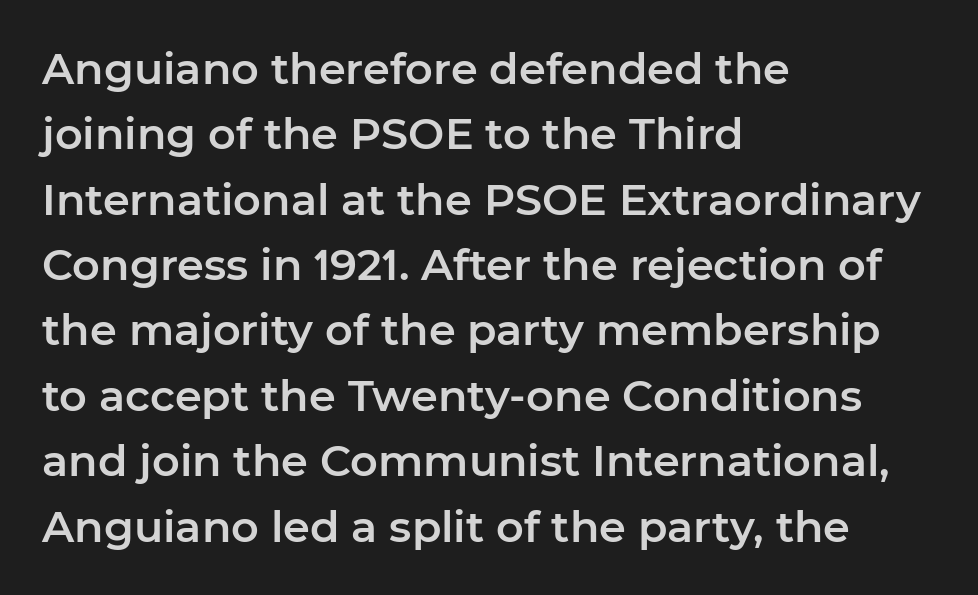
{"serif": "no", "italic": "no", "width": "normal", "stroke_contrast": "low", "x_height": "medium", "monospaced": "no", "underline": "no", "align": "left", "line_spacing": "normal", "line_spacing_ratio": 1.52, "letter_spacing": "normal", "letter_spacing_em": 0.0, "glyph_px": 43}
